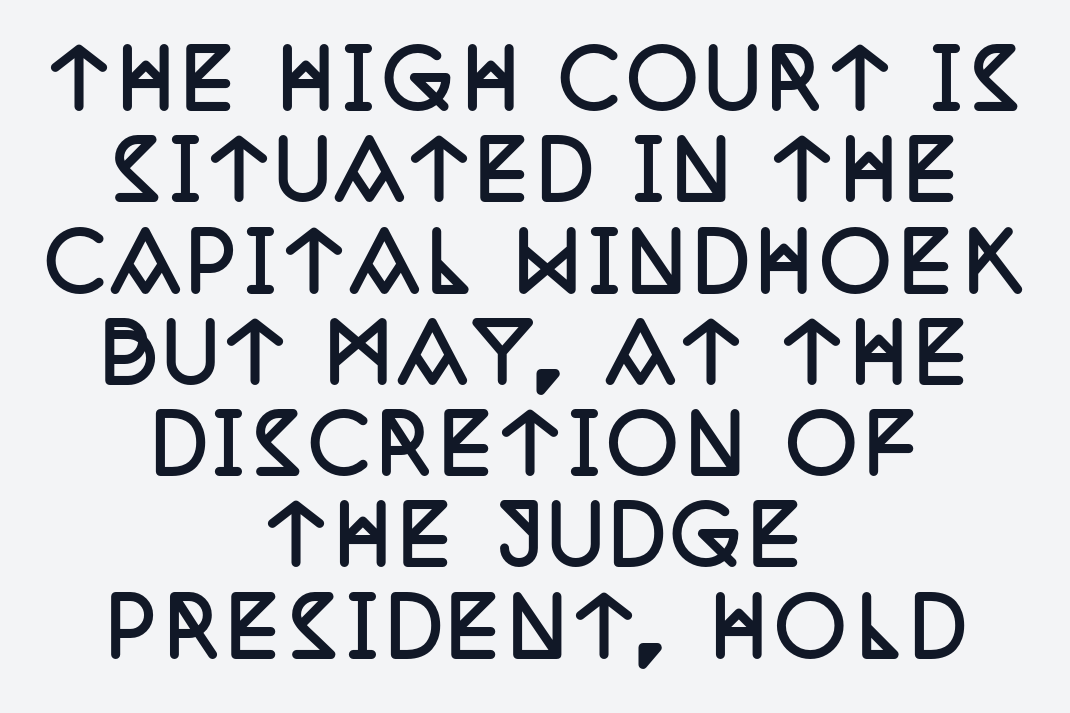
Q: Is the text bold? A: Yes.
Q: Is the text italic (slanted)? A: No, it is upright.
Q: Is the typeface a serif or a sans-serif typeface? A: Serif.
Q: Is the text underlined? A: No.
Q: How is the paragraph aligned? A: Centered.
Q: Width (condensed, normal, or wide)? A: Condensed.
Q: Stroke contrast? A: Low.
Q: x-height? A: Large.
Q: Monospaced? A: No.
